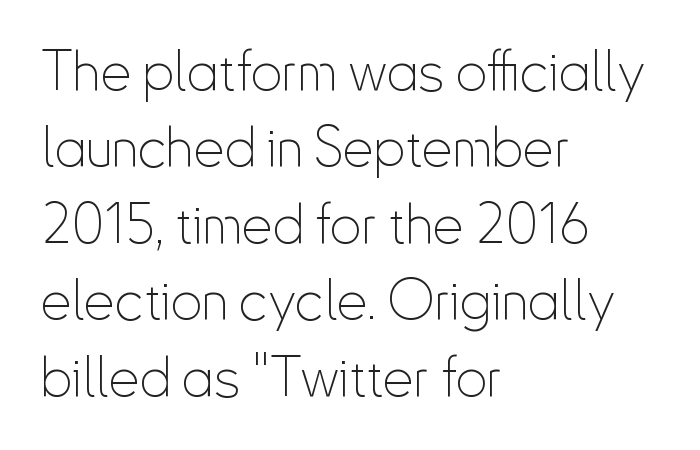
{"serif": "no", "italic": "no", "bold": "no", "weight": "thin", "width": "condensed", "stroke_contrast": "low", "x_height": "small", "monospaced": "no", "underline": "no", "align": "left", "line_spacing": "normal", "line_spacing_ratio": 1.39, "letter_spacing": "normal", "letter_spacing_em": 0.0, "glyph_px": 55}
